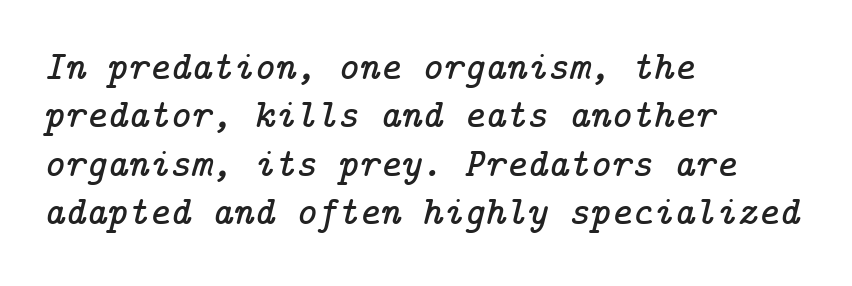
Q: Is the text italic (slanted)? A: Yes, it leans right by about 14 degrees.
Q: Is the typeface a serif or a sans-serif typeface? A: Serif.
Q: Is the text underlined? A: No.
Q: How is the paragraph aligned? A: Left-aligned.
Q: Is the spacing between letters normal or unusually wide? A: Normal.
Q: Width (condensed, normal, or wide)? A: Normal.
Q: Stroke contrast? A: Low.
Q: x-height? A: Medium.
